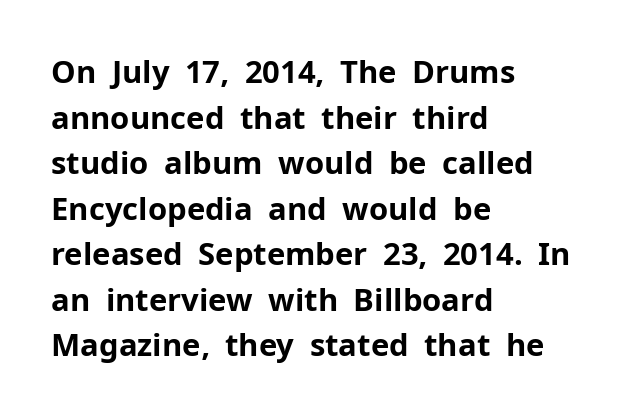
{"serif": "no", "italic": "no", "bold": "yes", "weight": "bold", "width": "normal", "stroke_contrast": "low", "x_height": "medium", "monospaced": "no", "underline": "no", "align": "left", "line_spacing": "normal", "line_spacing_ratio": 1.47, "letter_spacing": "normal", "letter_spacing_em": 0.0, "glyph_px": 31}
